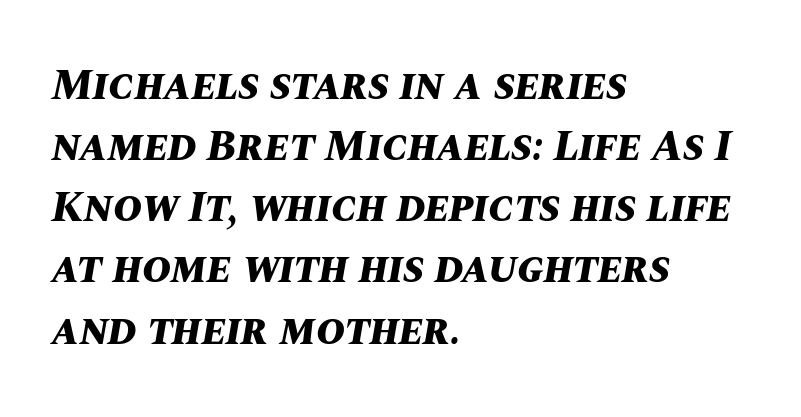
{"italic": "yes", "lean": "right", "slant_degrees": 10, "bold": "yes", "weight": "bold", "width": "normal", "stroke_contrast": "medium", "x_height": "large", "monospaced": "no", "underline": "no", "align": "left", "line_spacing": "normal", "line_spacing_ratio": 1.39, "letter_spacing": "normal", "letter_spacing_em": 0.0, "glyph_px": 44}
